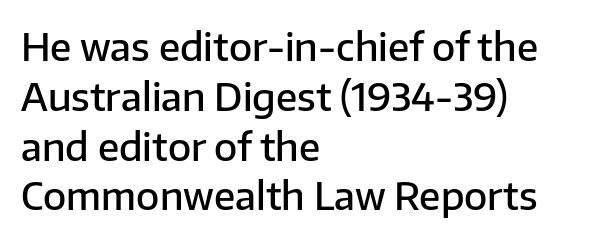
Do the letters lean? They stand straight. Moderately thickened strokes mark this as semibold type. This is sans-serif lettering, the kind often seen on screens and signage. The paragraph shown leans on its left margin. Here the designer chose a conventional face with non-uniform glyph widths. This block has exactly the height ordinary leading produces.
